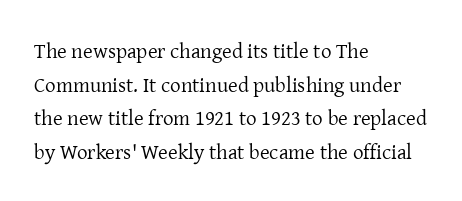
Q: Is the text bold? A: No.
Q: Is the text italic (slanted)? A: No, it is upright.
Q: Is the text underlined? A: No.
Q: How is the paragraph aligned? A: Left-aligned.
Q: Is the spacing between letters normal or unusually wide? A: Normal.
Q: Is the spacing between lines tight, normal or loose? A: Normal.
